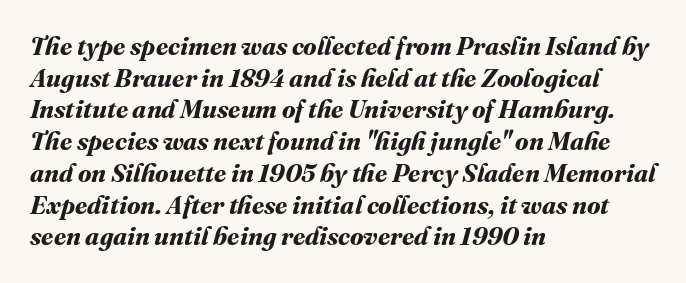
Strong, thick strokes mark this as bold type. Letter spacing: default. Clear beneath every line of the passage. The vertical gap from one line to the next is medium. Where is the straight margin? On the left.
